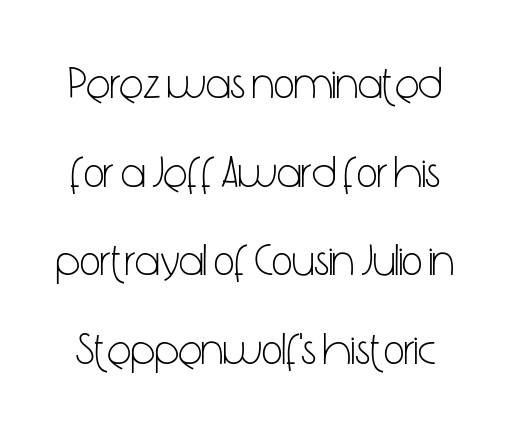
In terms of letterform style, serifs are entirely absent. These lines stand farther apart than default settings would place them. Varying glyph widths throughout — classic text-font behaviour. The characters are drawn with everyday or finer stroke widths.
